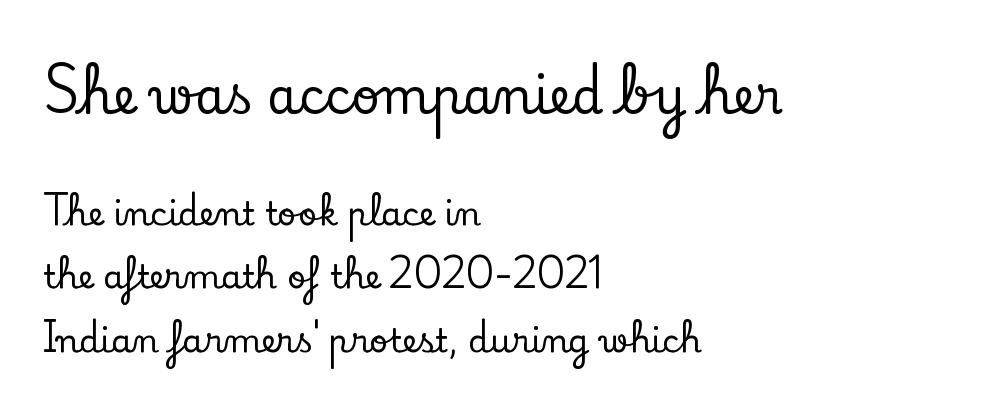
The image shows 49 px text type, upright; set left-aligned, loose line spacing (1.93x), normal letter spacing, not underlined; the first (top) block is 1.48x larger; low stroke contrast and a small x-height.
